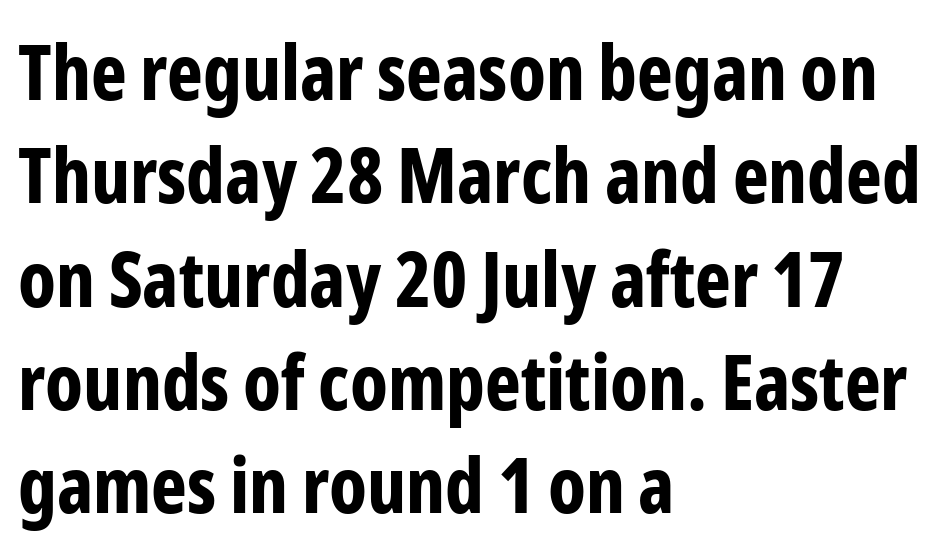
The image shows 76 px bold, condensed sans-serif type, upright; set left-aligned, normal line spacing (1.36x), normal letter spacing, not underlined; low stroke contrast and a medium x-height.
